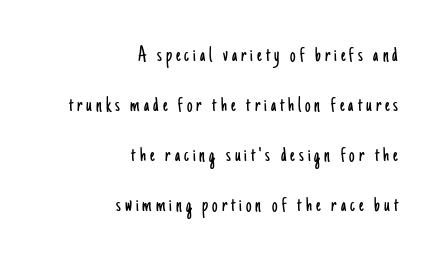
Posture: straight, roman, zero tilt. Has an underline been added? It has not. Interline gaps are noticeably wide in this sample. The lines in this sample share a right terminus and differ only in where they begin. Weight class: somewhere from thin through regular.
